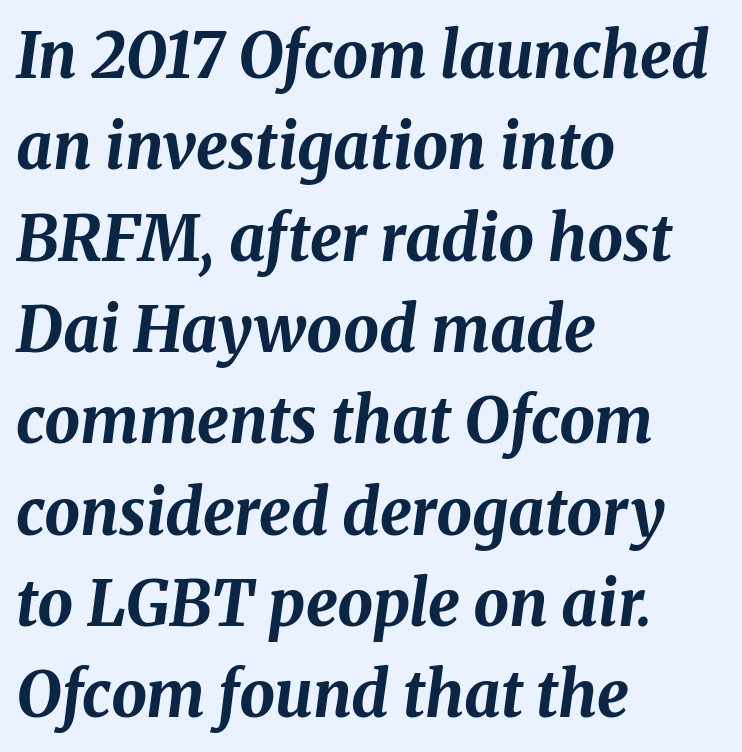
{"italic": "yes", "lean": "right", "slant_degrees": 8, "bold": "yes", "weight": "bold", "width": "normal", "stroke_contrast": "medium", "x_height": "medium", "monospaced": "no", "underline": "no", "align": "left", "line_spacing": "normal", "line_spacing_ratio": 1.45, "letter_spacing": "normal", "letter_spacing_em": 0.0, "glyph_px": 63}
